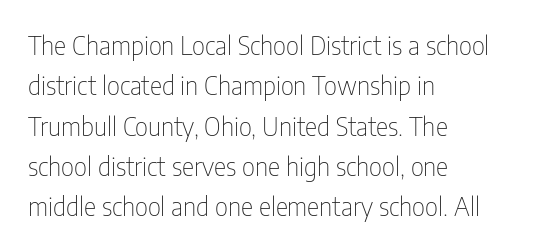
{"italic": "no", "bold": "no", "underline": "no", "align": "left", "line_spacing": "normal", "line_spacing_ratio": 1.55, "letter_spacing": "normal", "letter_spacing_em": 0.0, "glyph_px": 26}
